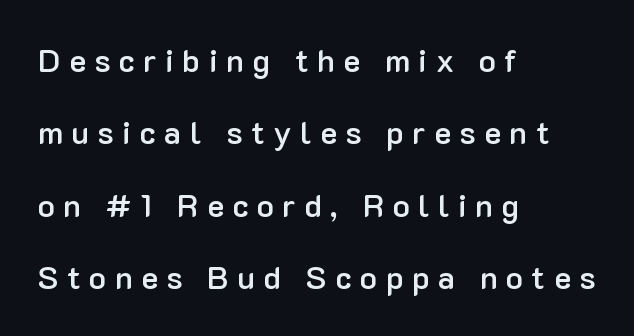
The image shows 32 px semibold sans-serif type, upright; set left-aligned, loose line spacing (2.26x), unusually wide letter spacing (+0.26 em), not underlined; low stroke contrast and a medium x-height.
